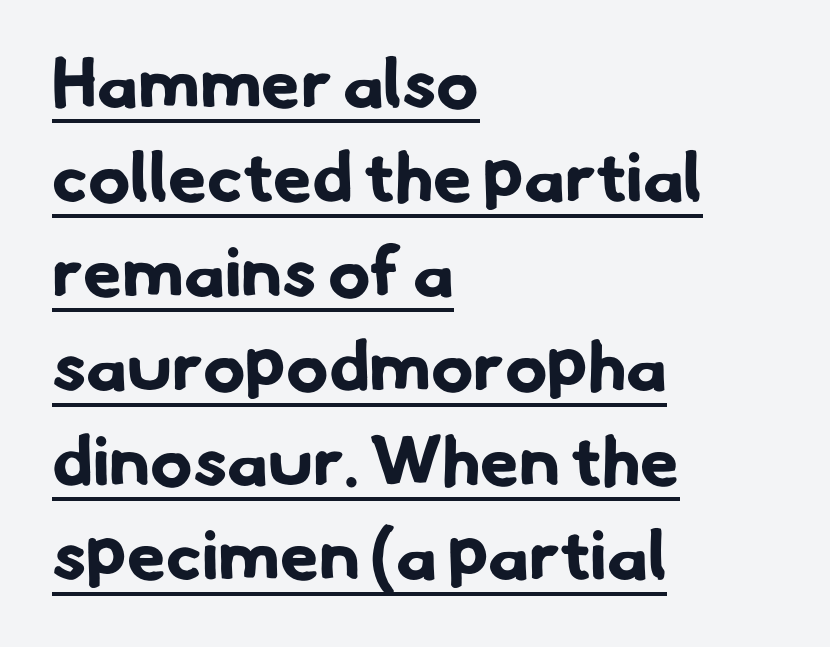
The specimen includes a rule beneath the text block's lines. Every row of glyphs begins at an identical x-position on the left. These lines are rendered in a variable-pitch font. The typesetting leans heavy: a genuine bold. The designer went with a sans here, leaving each stem footless.
